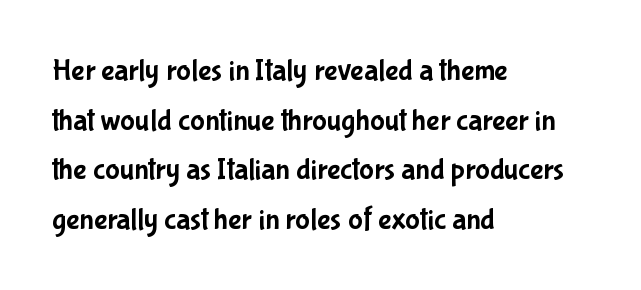
Q: Is the text italic (slanted)? A: No, it is upright.
Q: Is the typeface a serif or a sans-serif typeface? A: Sans-serif.
Q: Is the text underlined? A: No.
Q: How is the paragraph aligned? A: Left-aligned.
Q: Is the spacing between letters normal or unusually wide? A: Normal.
Q: Is the spacing between lines tight, normal or loose? A: Normal.
Q: Width (condensed, normal, or wide)? A: Condensed.
Q: Stroke contrast? A: Low.
Q: x-height? A: Medium.
Q: Monospaced? A: No.
